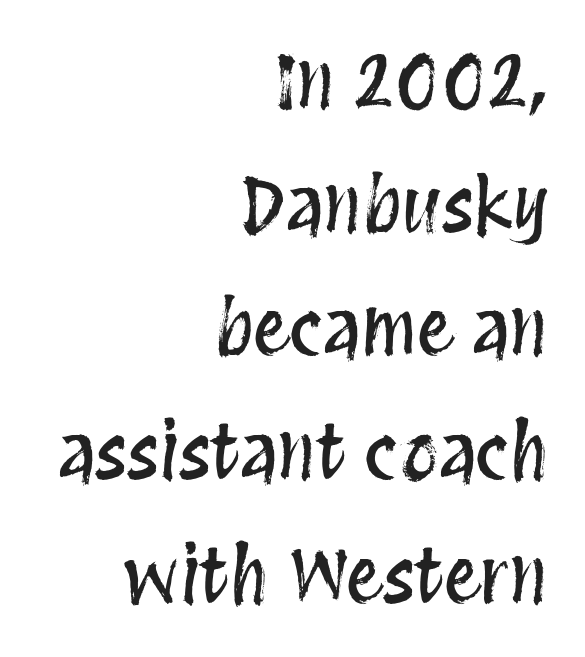
The image shows 75 px condensed type, upright; set right-aligned, normal line spacing (1.65x), normal letter spacing, not underlined; medium stroke contrast and a large x-height.
